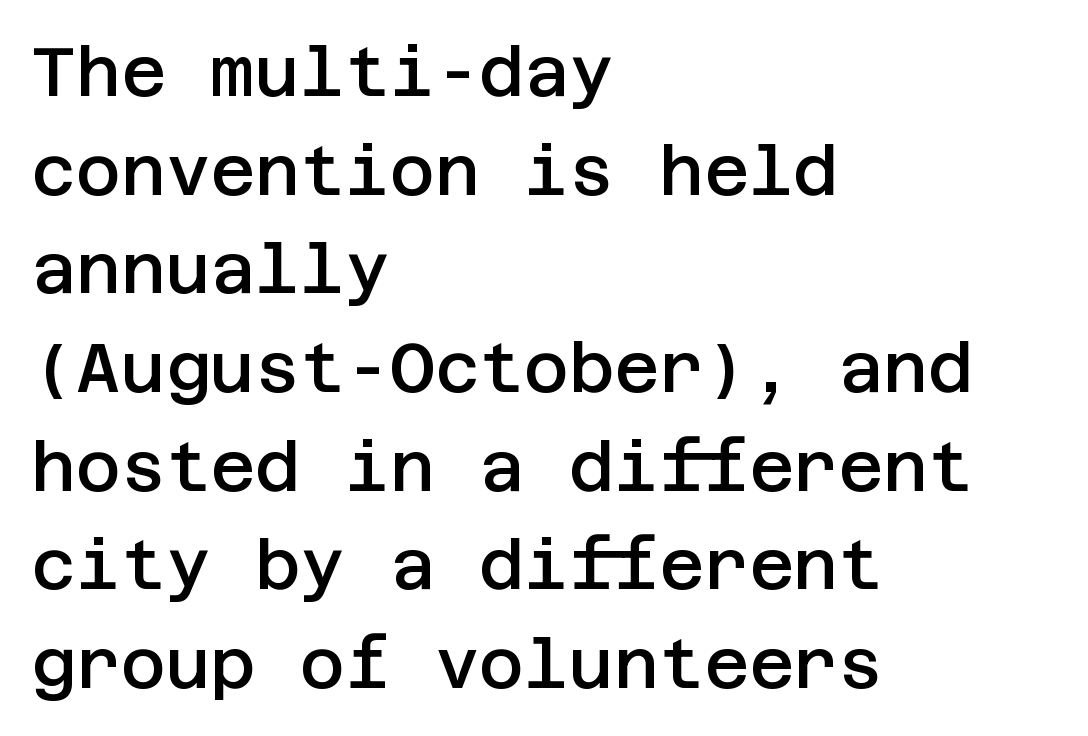
{"serif": "no", "italic": "no", "bold": "semi", "weight": "semibold", "width": "normal", "stroke_contrast": "low", "x_height": "large", "underline": "no", "align": "left", "line_spacing": "normal", "line_spacing_ratio": 1.43, "letter_spacing": "normal", "letter_spacing_em": 0.0, "glyph_px": 69}
